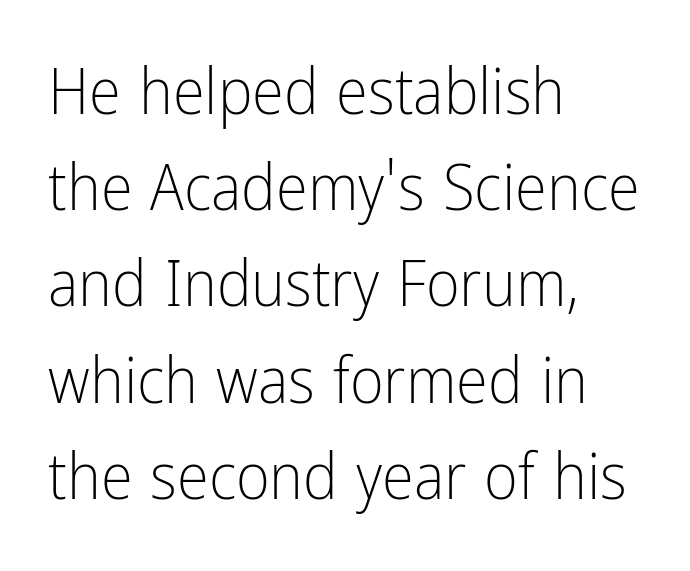
The image shows 65 px light, condensed sans-serif type, upright; set left-aligned, normal line spacing (1.48x), normal letter spacing, not underlined; low stroke contrast and a medium x-height.
